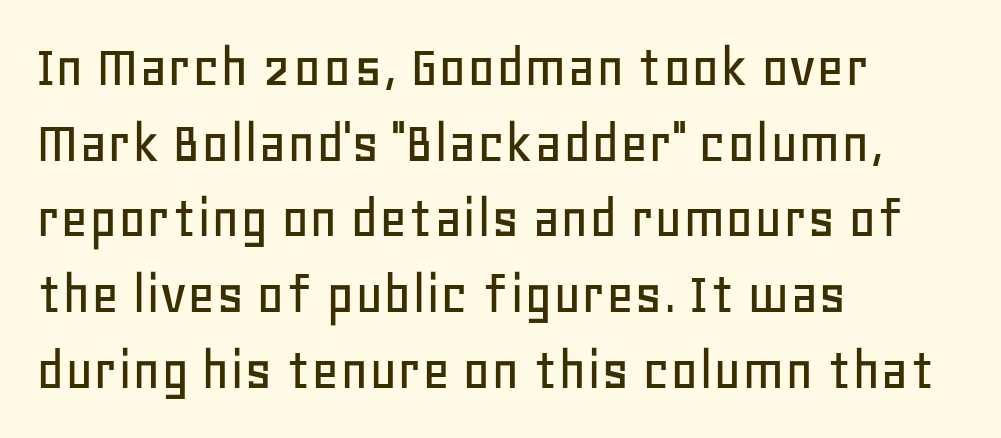
Q: Is the text italic (slanted)? A: No, it is upright.
Q: Is the typeface a serif or a sans-serif typeface? A: Sans-serif.
Q: Is the text underlined? A: No.
Q: How is the paragraph aligned? A: Left-aligned.
Q: Is the spacing between letters normal or unusually wide? A: Normal.
Q: Width (condensed, normal, or wide)? A: Normal.
Q: Stroke contrast? A: Low.
Q: x-height? A: Large.
Q: Monospaced? A: No.
